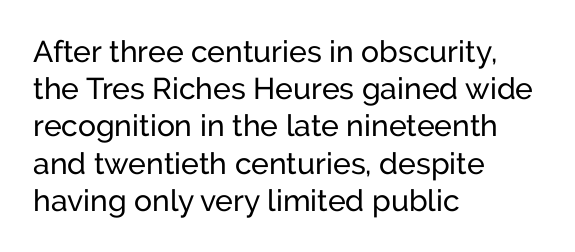
Honestly, the letter spacing is just normal — you wouldn't notice it. Check the space under the baseline: it is left empty. Grotesque or geometric, the face here clearly has no serifs. Note the varied advance widths — an 'i' is clearly narrower than an 'm'. This sample is left-justified, so line endings fall wherever the words run out. Posture: straight, roman, zero tilt.
